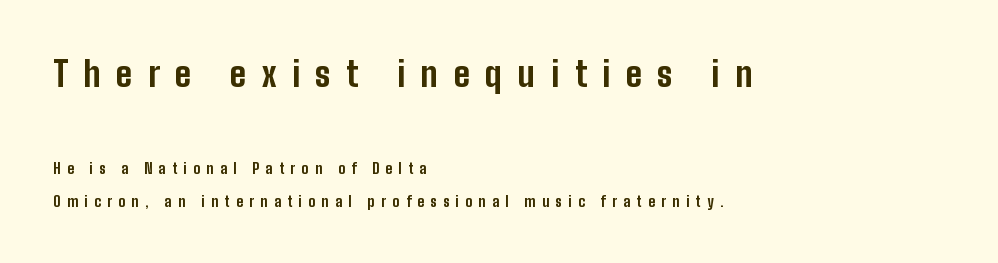
Q: Is the text bold? A: Yes.
Q: Is the text italic (slanted)? A: No, it is upright.
Q: Is the typeface a serif or a sans-serif typeface? A: Sans-serif.
Q: Is the text underlined? A: No.
Q: How is the paragraph aligned? A: Left-aligned.
Q: Is the spacing between letters normal or unusually wide? A: Unusually wide.
Q: Is the spacing between lines tight, normal or loose? A: Loose.
Q: Which block of text is set in a larger size, the first (top) or the second (bottom)? A: The first (top) one.
Q: Width (condensed, normal, or wide)? A: Condensed.
Q: Stroke contrast? A: Low.
Q: x-height? A: Medium.
Q: Monospaced? A: No.
